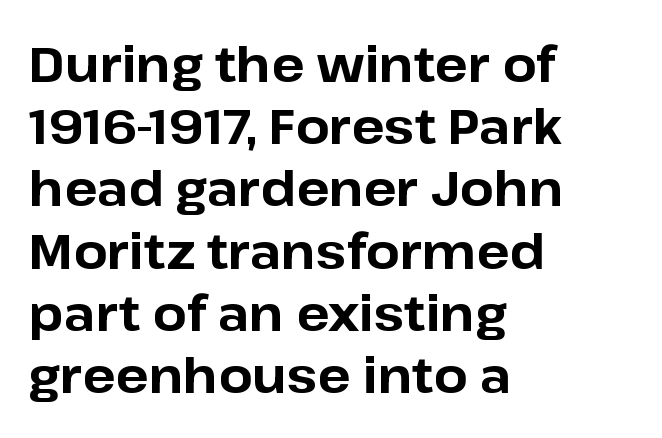
Stroke terminals: plain, sans-serif. Where is the straight margin? On the left. I'd describe the lettering as bold — thick and assertive. Summary of vertical rhythm: regular, with standard interline spacing.
